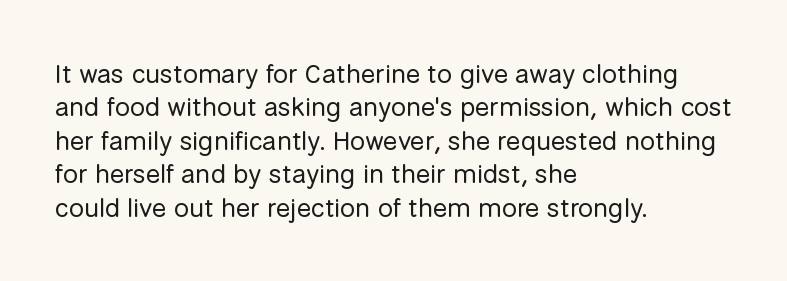
The image shows 27 px text type, upright; set left-aligned, line spacing 1.24x, normal letter spacing, not underlined.
